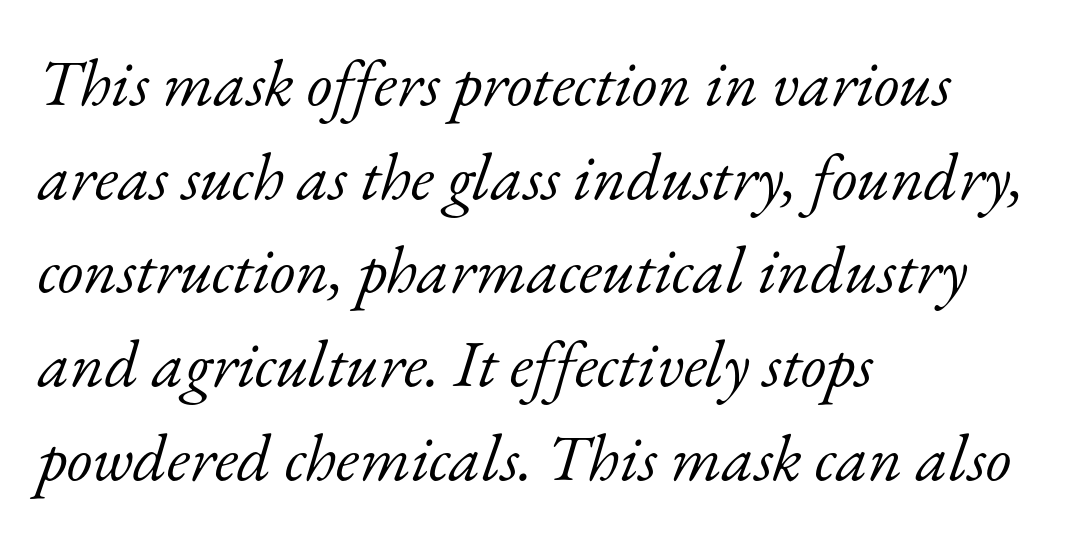
In terms of letterspacing, this is plain default setting. A clean baseline with only descenders dipping below it. If you drew a ruler down the left edge, every line would touch it. The font family rendered here belongs to the serif group.
